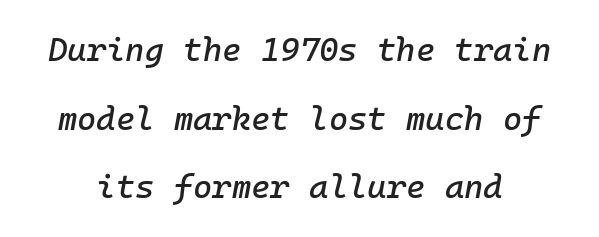
Q: Is the text italic (slanted)? A: Yes, it leans right by about 10 degrees.
Q: Is the text underlined? A: No.
Q: Is the spacing between letters normal or unusually wide? A: Normal.
Q: Is the spacing between lines tight, normal or loose? A: Loose.
Q: Width (condensed, normal, or wide)? A: Normal.
Q: Stroke contrast? A: Low.
Q: x-height? A: Medium.
Q: Monospaced? A: Yes.
